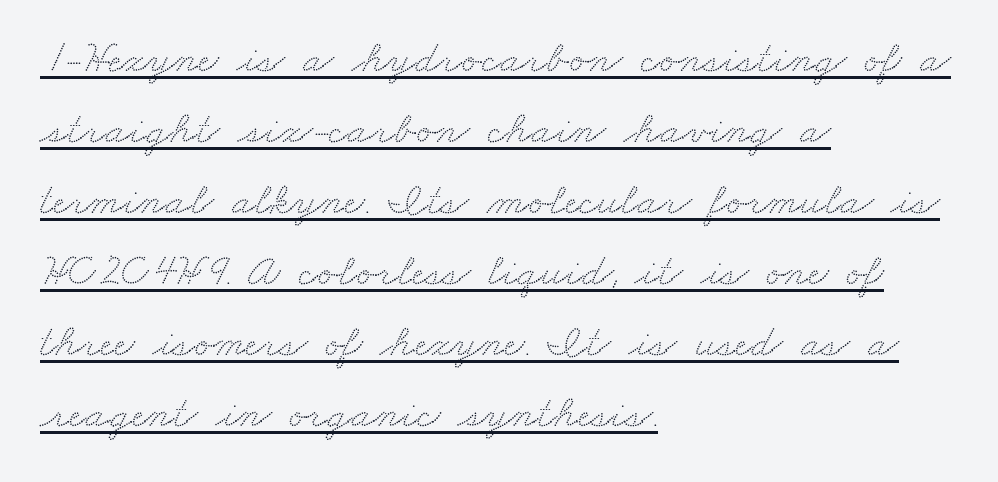
The image shows 45 px wide serif type; set left-aligned, normal line spacing (1.58x), normal letter spacing, underlined; medium stroke contrast and a small x-height.
